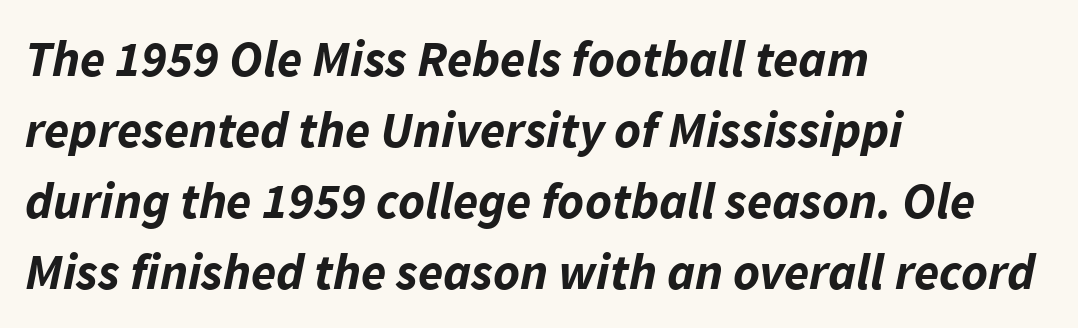
Look at the stroke-to-counter ratio: heavy, a bold. Letters rest on an invisible, unmarked baseline. A normal amount of white space separates one row of letters from the next. Does the lettering tilt? It does — this is italic. Here the glyphs are tracked normally, forming tight word shapes. The rendering uses natural spacing where letterforms have individual widths.
